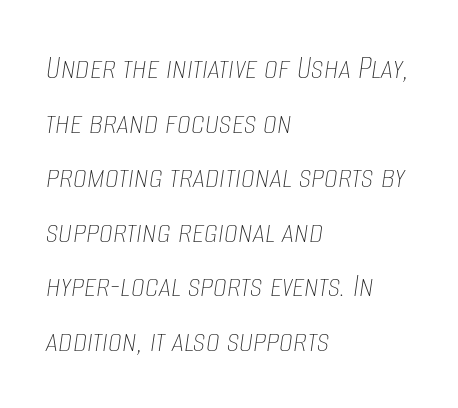
{"italic": "yes", "lean": "right", "slant_degrees": 8, "bold": "no", "weight": "thin", "width": "condensed", "stroke_contrast": "low", "x_height": "large", "monospaced": "no", "underline": "no", "align": "left", "line_spacing": "normal", "line_spacing_ratio": 1.56, "letter_spacing": "normal", "letter_spacing_em": 0.0, "glyph_px": 35}
